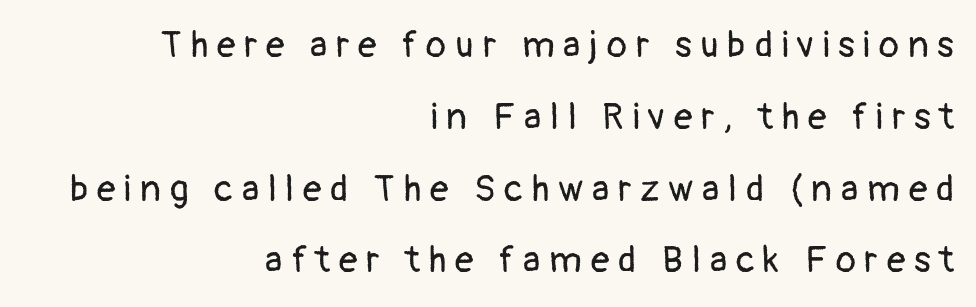
{"serif": "no", "italic": "no", "bold": "no", "weight": "regular", "width": "normal", "stroke_contrast": "low", "x_height": "medium", "monospaced": "no", "underline": "no", "align": "right", "line_spacing": "loose", "line_spacing_ratio": 1.94, "letter_spacing": "wide", "letter_spacing_em": 0.24, "glyph_px": 37}
